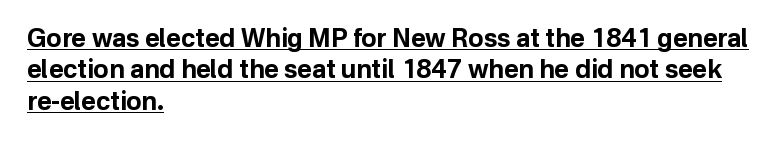
The image shows 25 px bold type, upright; set left-aligned, normal line spacing (1.26x), normal letter spacing, underlined.
